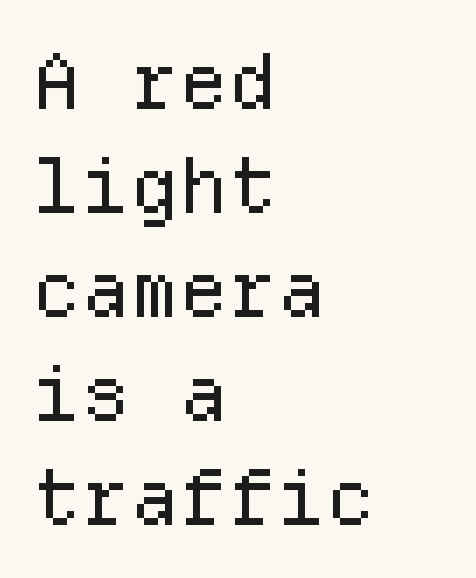
The foot of each line stays bare and open. Whoever set this chose a conventional vertical rhythm. Students, note that the glyphs here touch the page at normal intervals. Nope, no serifs anywhere on these letters.
